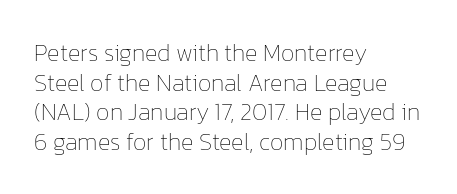
{"italic": "no", "bold": "no", "underline": "no", "align": "left", "line_spacing_ratio": 1.23, "letter_spacing": "normal", "letter_spacing_em": 0.0, "glyph_px": 24}
